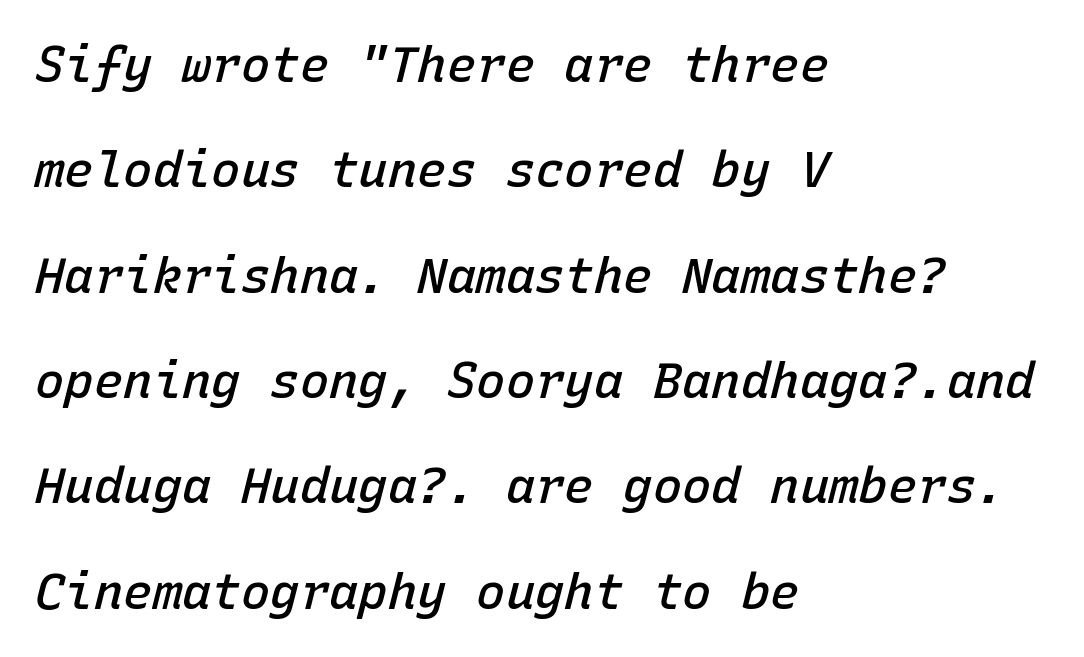
Tracking here is standard; glyphs follow each other at the usual distance. There's an unmistakable incline to the writing here. Do the characters align in a grid? Yes, the font is monospaced. Bold? Not quite — semibold, heavier than regular but stopping short. Has an underline been added? It has not. Quick note: interline space is abundant.
